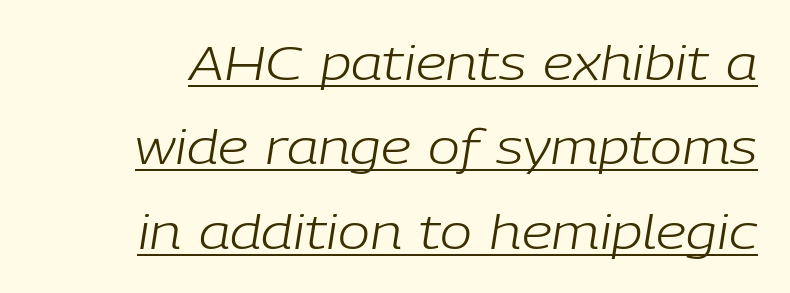
Descenders here cross a horizontal rule under the line. The typesetting does not lean heavy: it is not bold. Do the characters align in a grid? No, the font is proportional. Tracking here is standard; glyphs follow each other at the usual distance. The text carries the slant typical of an italic or oblique font.
